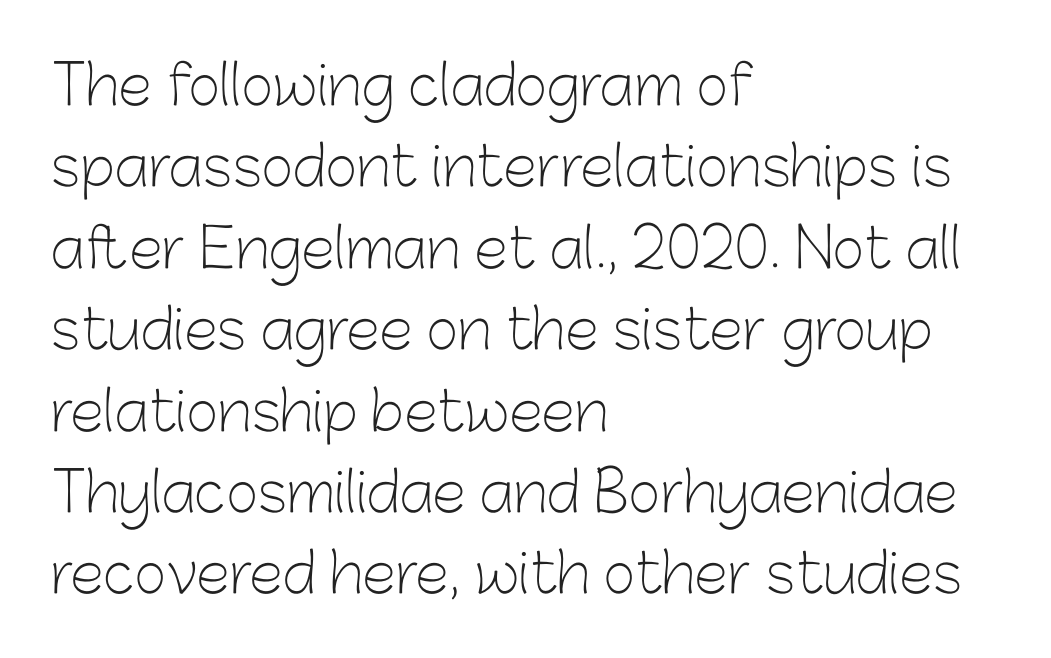
The image shows 55 px light sans-serif type, upright; set left-aligned, normal line spacing (1.48x), normal letter spacing, not underlined; low stroke contrast and a medium x-height.
